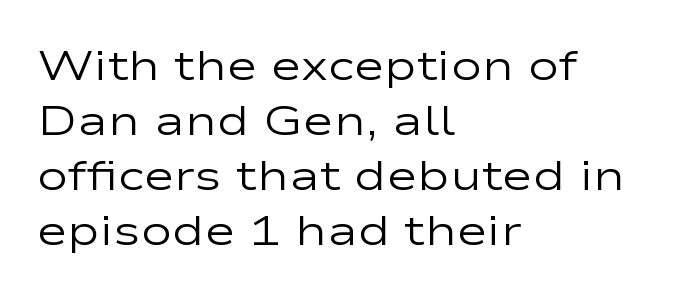
The image shows 42 px regular-weight, wide sans-serif type, upright; set left-aligned, normal line spacing (1.31x), normal letter spacing, not underlined; low stroke contrast and a medium x-height.
